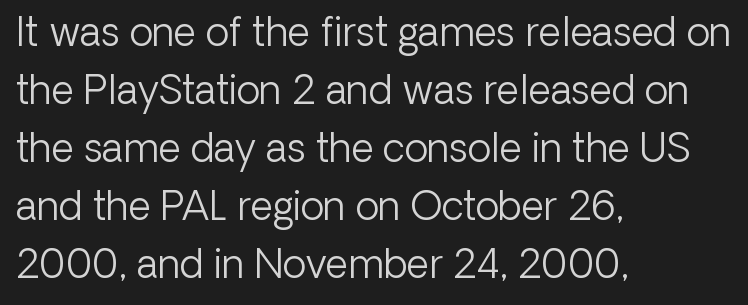
The image shows 39 px light sans-serif type, upright; set left-aligned, normal line spacing (1.49x), normal letter spacing, not underlined; low stroke contrast and a medium x-height.
